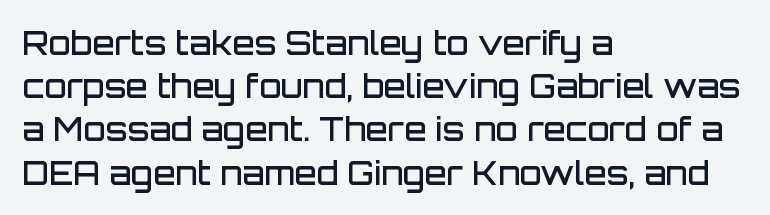
The image shows 32 px semibold sans-serif type, upright; set left-aligned, normal line spacing (1.35x), normal letter spacing, not underlined; low stroke contrast and a large x-height.
